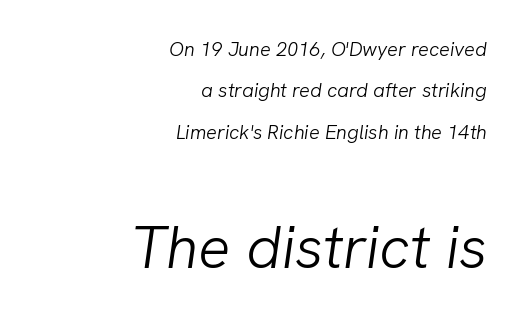
The baseline area is clear. The axis of the letterforms is tilted away from vertical. Summary of weight: not heavy and not bold. Character widths vary here, with narrow letters taking less room than wide ones. Two sizes are in play, and the larger belongs to the second block. One glance says open: line gaps are wider than usual.
